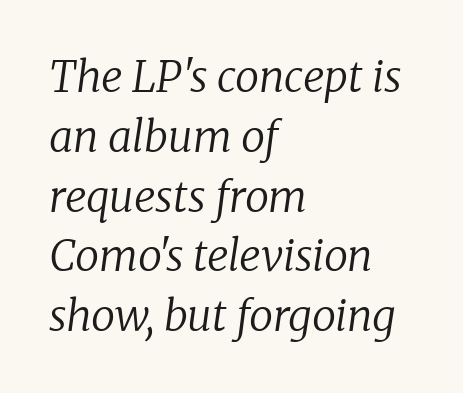
The image shows 43 px regular-weight serif type, italic (leaning right); set left-aligned, normal line spacing (1.39x), normal letter spacing, not underlined; low stroke contrast and a medium x-height.
